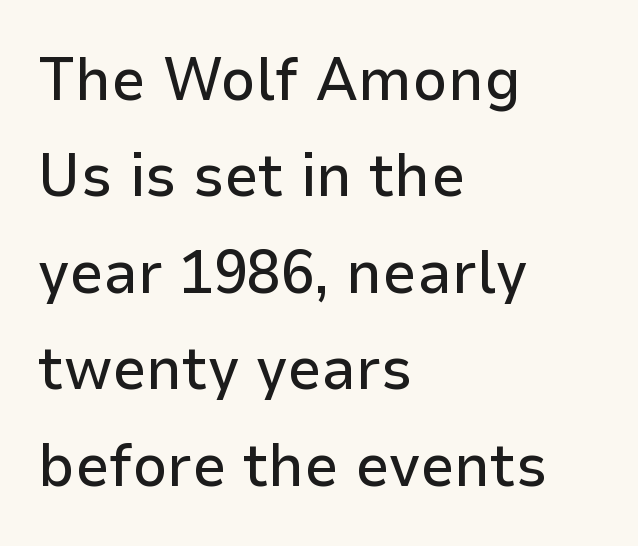
{"serif": "no", "italic": "no", "width": "normal", "stroke_contrast": "low", "x_height": "medium", "monospaced": "no", "underline": "no", "align": "left", "line_spacing": "normal", "line_spacing_ratio": 1.58, "letter_spacing": "normal", "letter_spacing_em": 0.0, "glyph_px": 61}
